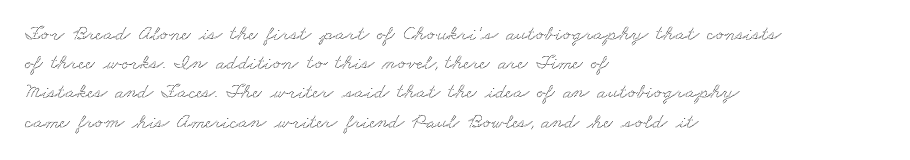
{"underline": "no", "align": "left", "line_spacing": "normal", "line_spacing_ratio": 1.39, "letter_spacing": "normal", "letter_spacing_em": 0.0, "glyph_px": 21}
